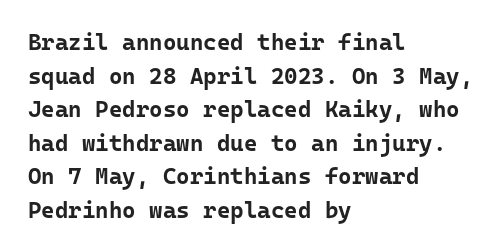
The image shows 23 px bold type, upright; set left-aligned, normal line spacing (1.46x), normal letter spacing, not underlined.
